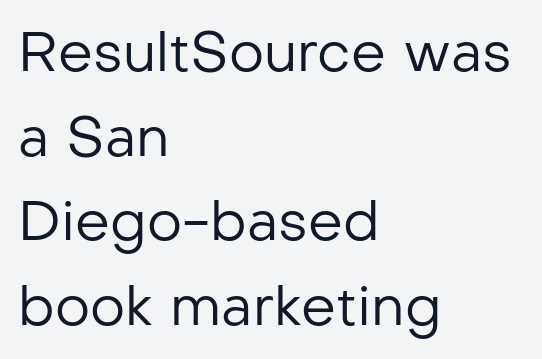
{"serif": "no", "italic": "no", "bold": "no", "weight": "regular", "width": "normal", "stroke_contrast": "low", "x_height": "medium", "monospaced": "no", "underline": "no", "align": "left", "line_spacing": "normal", "line_spacing_ratio": 1.54, "letter_spacing": "normal", "letter_spacing_em": 0.0, "glyph_px": 55}
